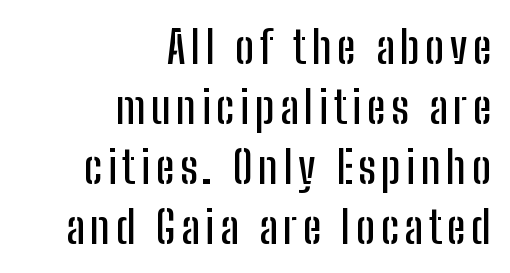
{"serif": "no", "italic": "no", "width": "condensed", "stroke_contrast": "low", "x_height": "medium", "monospaced": "no", "underline": "no", "align": "right", "line_spacing": "normal", "line_spacing_ratio": 1.33, "glyph_px": 45}
